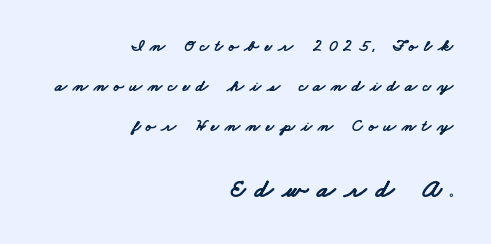
{"bold": "yes", "underline": "no", "align": "right", "line_spacing": "loose", "line_spacing_ratio": 2.35, "letter_spacing": "wide", "letter_spacing_em": 0.35, "larger_block": "second", "size_ratio": 1.53, "glyph_px": 26}
